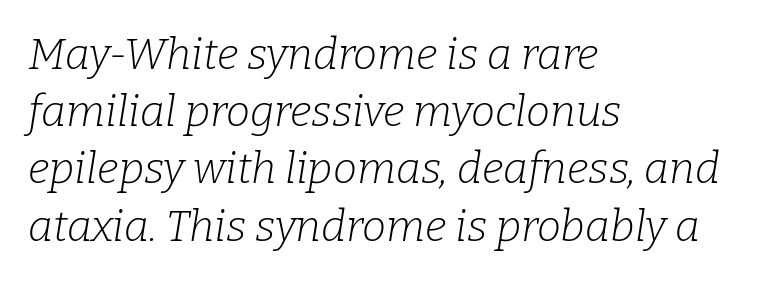
The image shows 43 px light serif type, italic (leaning right); set left-aligned, normal line spacing (1.33x), normal letter spacing, not underlined; low stroke contrast and a medium x-height.
